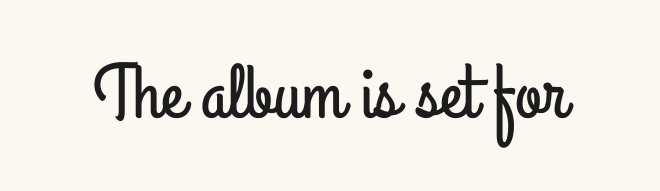
Short note: letters normally spaced. Grotesque or geometric, the face here clearly has no serifs. The space directly below the letters is spotless. The letters stand upright; this is a roman face. Think of a printed novel: that variable character pitch is what you see here.
